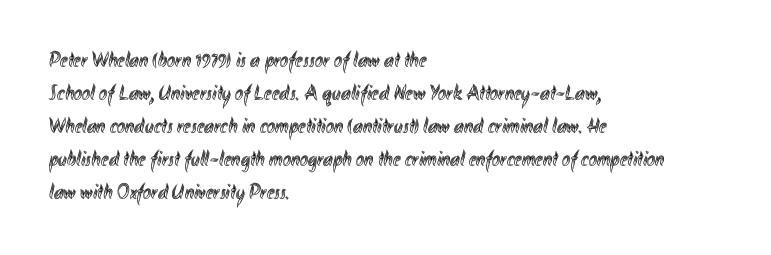
A clean baseline with only descenders dipping below it. Standard letterfit; no display-style spreading of the glyphs. Notice how descenders clear the ascenders below comfortably — that's standard leading. Does the copy run flush right? No — it runs flush left.
